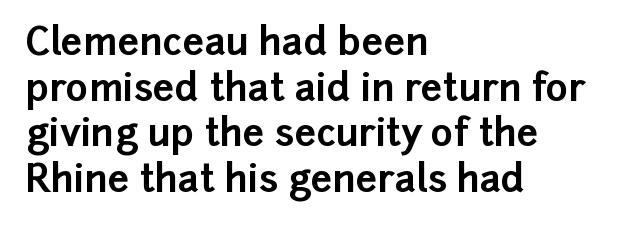
Q: Is the text bold? A: Yes.
Q: Is the text italic (slanted)? A: No, it is upright.
Q: Is the typeface a serif or a sans-serif typeface? A: Sans-serif.
Q: Is the text underlined? A: No.
Q: How is the paragraph aligned? A: Left-aligned.
Q: Is the spacing between letters normal or unusually wide? A: Normal.
Q: Width (condensed, normal, or wide)? A: Normal.
Q: Stroke contrast? A: Low.
Q: x-height? A: Medium.
Q: Monospaced? A: No.
